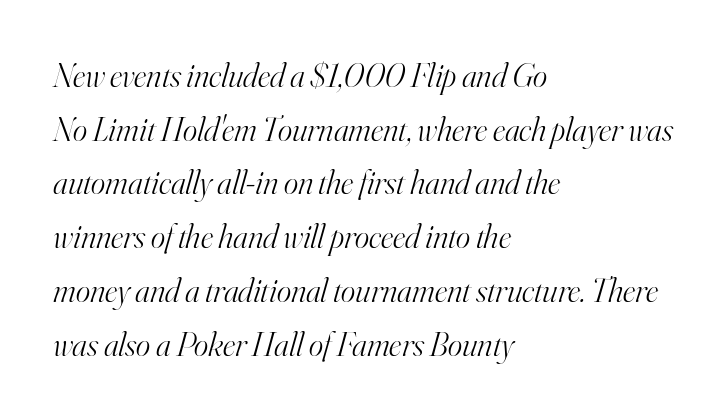
Stems here are at most as thick as an everyday book face. Compared with a centered layout, this one pins lines to the left instead. The specimen reads as italic at a glance. I'd call this a serif setting — the letters wear small feet. Glance below the letters and you will spot only blank space. Evenly set lines give the paragraph a standard silhouette.
